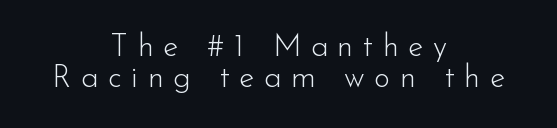
Looks like regular typesetting: each glyph gets only the width it needs. The passage shown is typeset with a sans-serif family. If you folded the block vertically in half, each line would mirror itself in length. The cut favours lightness, reaching ordinary text weight at its darkest.
